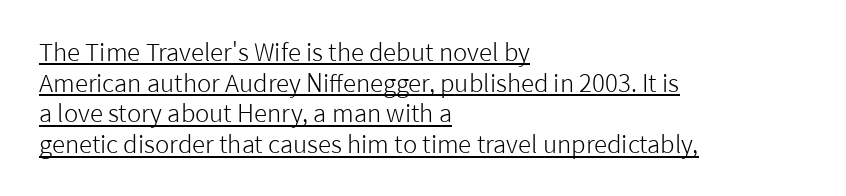
Which margin do the lines hug? The left one — the right edge is uneven. Normally led — the rows are evenly, conventionally spaced. It's the straight-up-and-down kind of type. This reads as an unemphasized weight, regular at the heaviest. Like a heading marked for emphasis, these lines bear an underscore.
